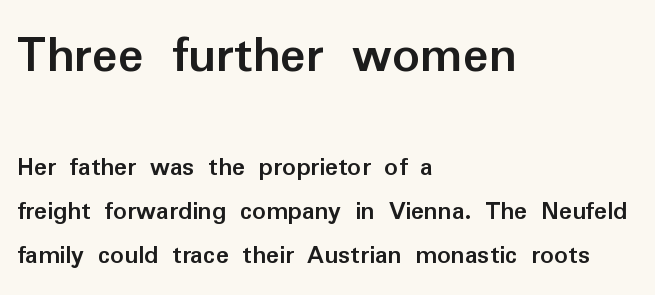
Q: Is the text bold? A: Yes.
Q: Is the text italic (slanted)? A: No, it is upright.
Q: Is the typeface a serif or a sans-serif typeface? A: Sans-serif.
Q: Is the text underlined? A: No.
Q: How is the paragraph aligned? A: Left-aligned.
Q: Is the spacing between letters normal or unusually wide? A: Normal.
Q: Is the spacing between lines tight, normal or loose? A: Normal.
Q: Which block of text is set in a larger size, the first (top) or the second (bottom)? A: The first (top) one.
Q: Width (condensed, normal, or wide)? A: Normal.
Q: Stroke contrast? A: Low.
Q: x-height? A: Medium.
Q: Monospaced? A: No.
